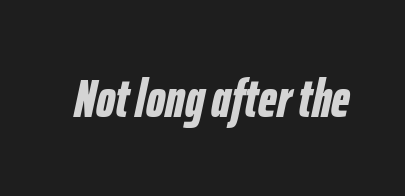
{"italic": "yes", "lean": "right", "slant_degrees": 12, "bold": "yes", "weight": "bold", "width": "condensed", "stroke_contrast": "low", "x_height": "medium", "monospaced": "no", "underline": "no", "letter_spacing": "normal", "letter_spacing_em": 0.0, "glyph_px": 54}
